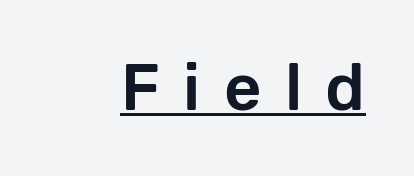
The image shows 65 px sans-serif type, upright; set unusually wide letter spacing (+0.36 em), underlined; low stroke contrast and a medium x-height.
